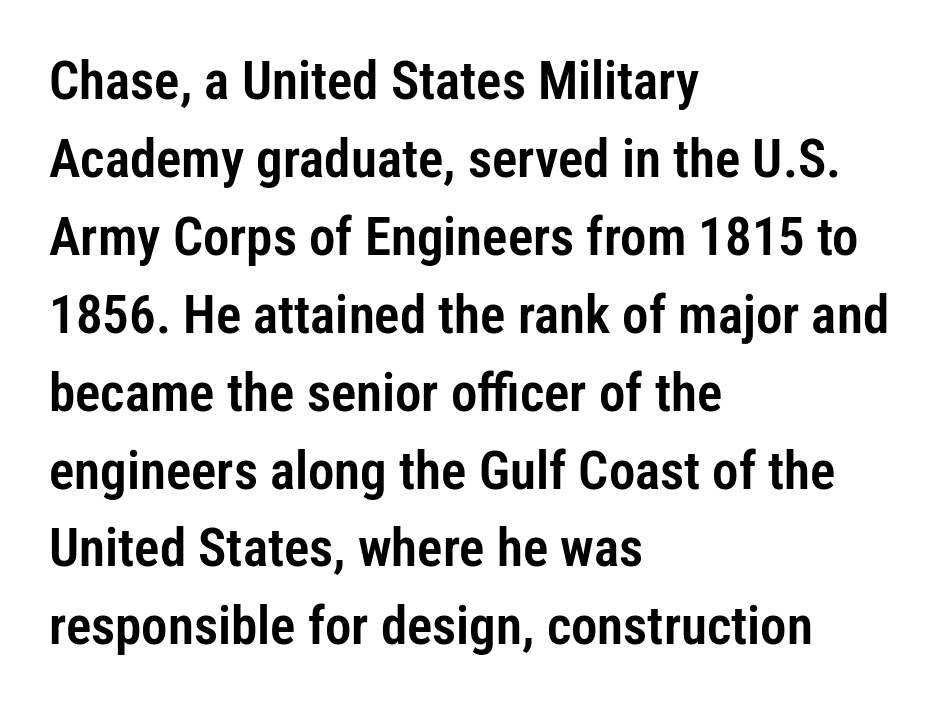
{"serif": "no", "italic": "no", "width": "condensed", "stroke_contrast": "low", "x_height": "medium", "monospaced": "no", "underline": "no", "align": "left", "line_spacing": "normal", "line_spacing_ratio": 1.47, "letter_spacing": "normal", "letter_spacing_em": 0.0, "glyph_px": 53}
